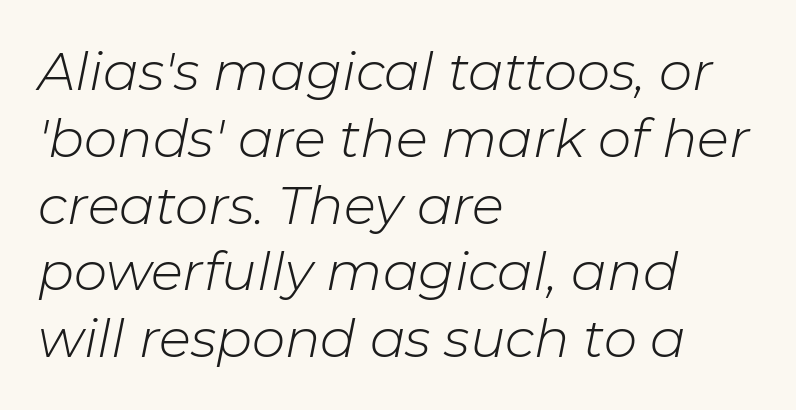
The image shows 53 px light type, italic (leaning right); set left-aligned, normal line spacing (1.26x), normal letter spacing, not underlined; low stroke contrast and a medium x-height.
